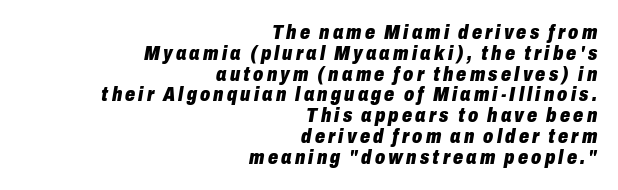
Q: Is the text bold? A: Yes.
Q: Is the text italic (slanted)? A: Yes, it leans right by about 10 degrees.
Q: Is the text underlined? A: No.
Q: How is the paragraph aligned? A: Right-aligned.
Q: Is the spacing between lines tight, normal or loose? A: Tight.
